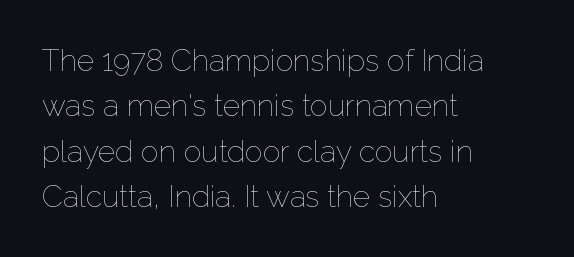
{"italic": "no", "bold": "no", "weight": "thin", "width": "normal", "stroke_contrast": "low", "x_height": "medium", "monospaced": "no", "underline": "no", "align": "left", "line_spacing": "normal", "line_spacing_ratio": 1.51, "letter_spacing": "normal", "letter_spacing_em": 0.0, "glyph_px": 30}
